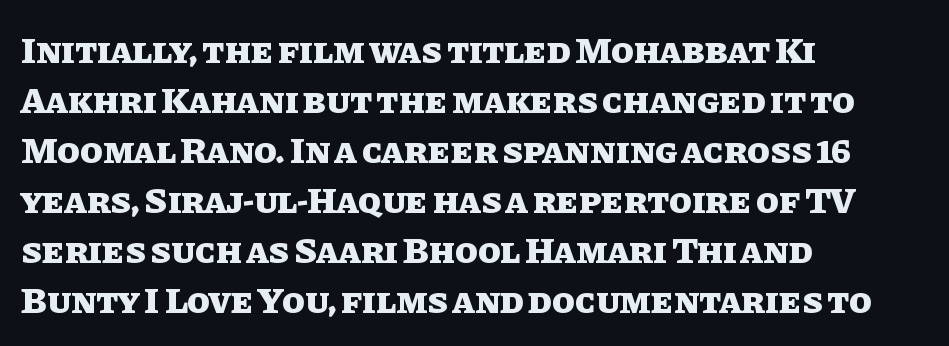
{"italic": "no", "bold": "yes", "weight": "heavy", "width": "normal", "stroke_contrast": "low", "x_height": "large", "monospaced": "no", "underline": "no", "align": "left", "line_spacing": "normal", "line_spacing_ratio": 1.35, "letter_spacing": "normal", "letter_spacing_em": 0.0, "glyph_px": 37}
